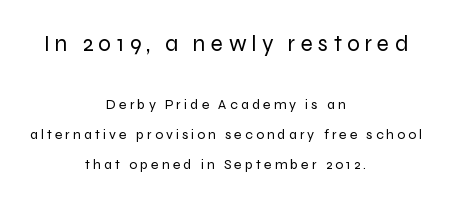
The image shows 23 px text type, upright; set centered, loose line spacing (2.12x), unusually wide letter spacing (+0.22 em), not underlined; the first (top) block is 1.64x larger.
